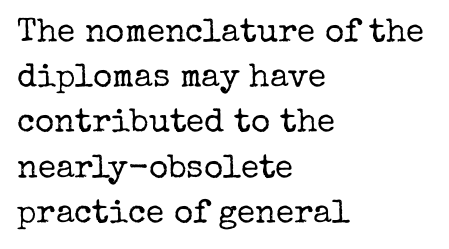
The type is set solid horizontally, with unmodified tracking. It's the straight-up-and-down kind of type. The weight tops out at a normal text grade. Evenly set lines give the paragraph a standard silhouette. These lines are rendered in a variable-pitch font.
